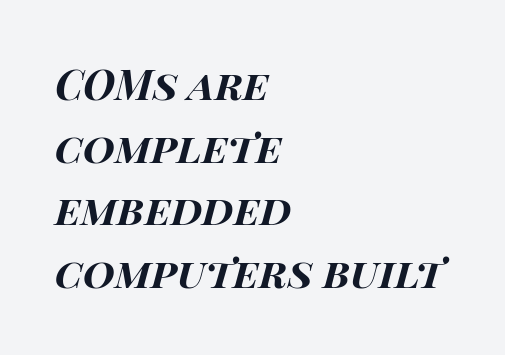
Q: Is the text bold? A: Yes.
Q: Is the text italic (slanted)? A: Yes, it leans right by about 15 degrees.
Q: Is the text underlined? A: No.
Q: How is the paragraph aligned? A: Left-aligned.
Q: Is the spacing between letters normal or unusually wide? A: Normal.
Q: Is the spacing between lines tight, normal or loose? A: Normal.
Q: Width (condensed, normal, or wide)? A: Wide.
Q: Stroke contrast? A: High.
Q: x-height? A: Large.
Q: Monospaced? A: No.
